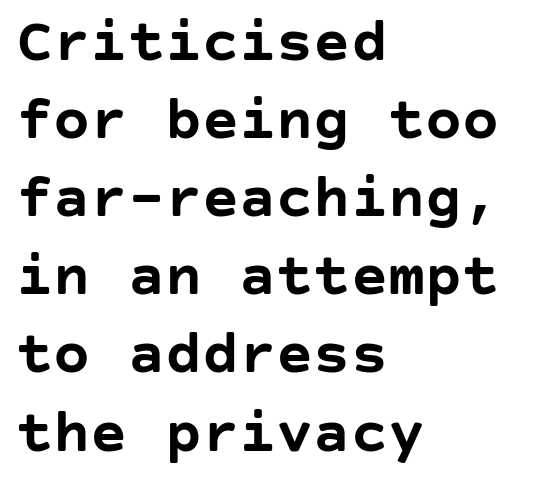
The image shows 62 px semibold sans-serif type, upright; set left-aligned, normal line spacing (1.26x), normal letter spacing, not underlined; low stroke contrast and a large x-height.
